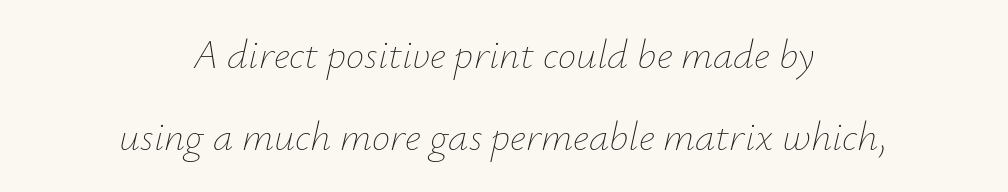
{"italic": "yes", "lean": "right", "slant_degrees": 12, "bold": "no", "weight": "thin", "width": "normal", "stroke_contrast": "low", "x_height": "small", "monospaced": "no", "underline": "no", "align": "center", "line_spacing": "loose", "line_spacing_ratio": 1.99, "letter_spacing": "normal", "letter_spacing_em": 0.0, "glyph_px": 41}
